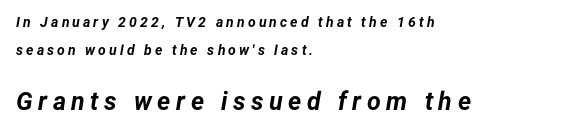
The image shows 25 px bold type, italic (leaning right); set left-aligned, loose line spacing (1.97x), unusually wide letter spacing (+0.22 em), not underlined; the second (bottom) block is 1.79x larger.
